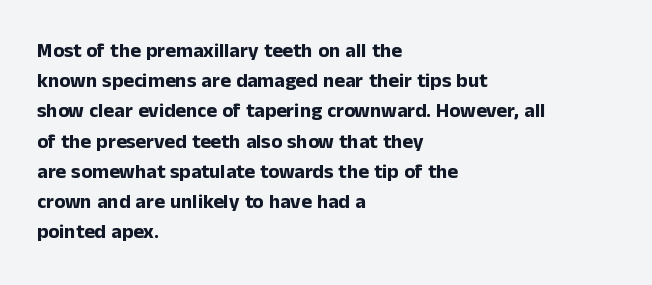
Where is the straight margin? On the left. Between one letter and the next there's only the usual sliver of space. Is there any slant? The stems are plumb. Every letter is thick-stroked: bold, no question.
